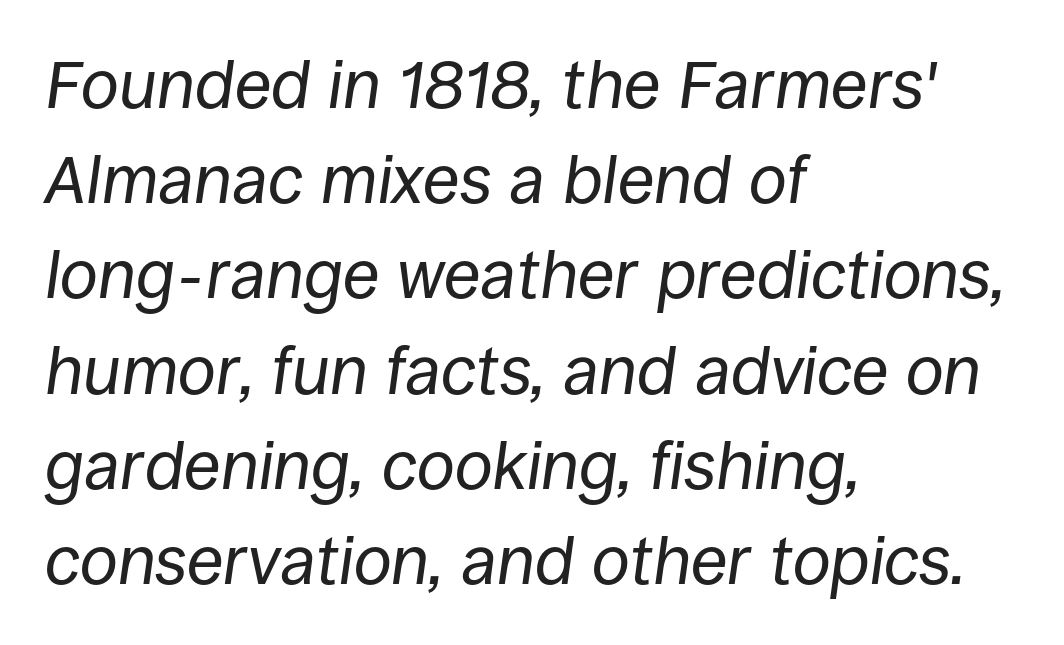
{"italic": "yes", "lean": "right", "slant_degrees": 8, "bold": "no", "weight": "regular", "width": "normal", "stroke_contrast": "low", "x_height": "large", "monospaced": "no", "underline": "no", "align": "left", "line_spacing": "normal", "line_spacing_ratio": 1.4, "letter_spacing": "normal", "letter_spacing_em": 0.0, "glyph_px": 68}
